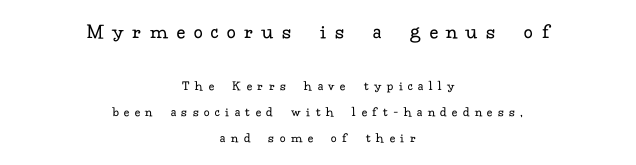
Q: Is the text bold? A: No.
Q: Is the text italic (slanted)? A: No, it is upright.
Q: Is the text underlined? A: No.
Q: How is the paragraph aligned? A: Centered.
Q: Is the spacing between letters normal or unusually wide? A: Unusually wide.
Q: Which block of text is set in a larger size, the first (top) or the second (bottom)? A: The first (top) one.
